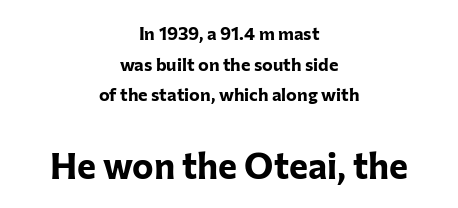
The image shows 36 px bold sans-serif type, upright; set centered, normal line spacing (1.7x), normal letter spacing, not underlined; the second (bottom) block is 2.0x larger; low stroke contrast and a medium x-height.
